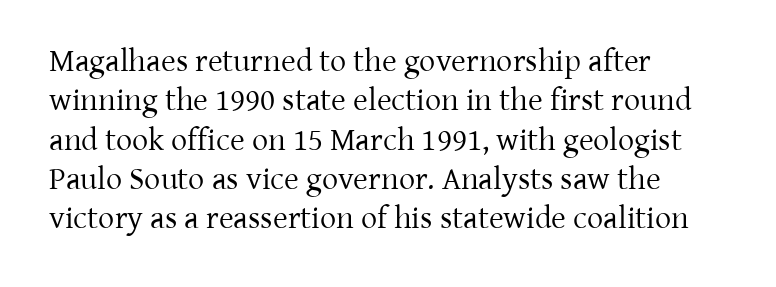
Characters follow at the spacing the type designer built in. This sample uses a serif face. The specimen reads as upright at a glance. The weight would be labelled regular, book, light, or lighter still. Does the copy run flush right? No — it runs flush left. Looks like regular typesetting: each glyph gets only the width it needs.
